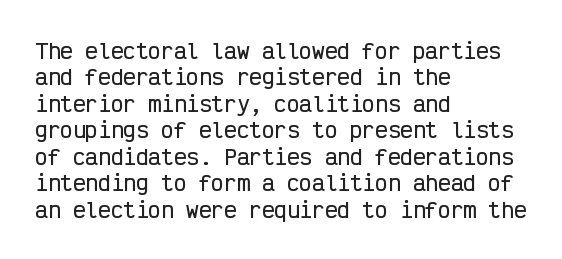
Is there much room between lines? A standard amount, neither cramped nor airy. The line texture is even and compact thanks to regular tracking. In terms of posture, this sample is upright. The paragraph has a hard left edge and a soft right edge. The strip under each line holds only bare page.
